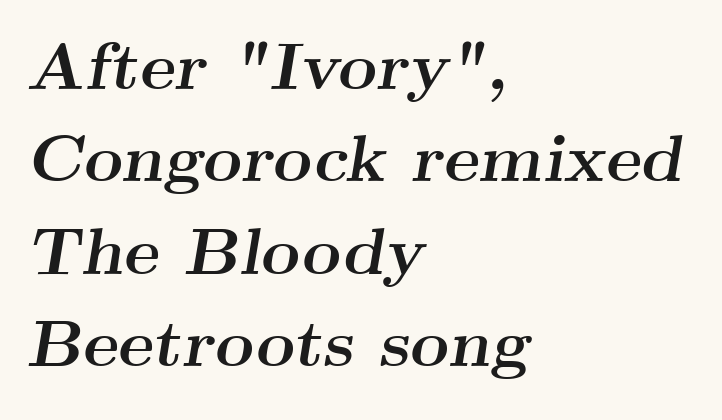
Q: Is the text bold? A: Yes.
Q: Is the text italic (slanted)? A: Yes, it leans right by about 9 degrees.
Q: Is the typeface a serif or a sans-serif typeface? A: Serif.
Q: Is the text underlined? A: No.
Q: How is the paragraph aligned? A: Left-aligned.
Q: Is the spacing between letters normal or unusually wide? A: Normal.
Q: Is the spacing between lines tight, normal or loose? A: Normal.
Q: Width (condensed, normal, or wide)? A: Wide.
Q: Stroke contrast? A: Medium.
Q: x-height? A: Small.
Q: Monospaced? A: No.
